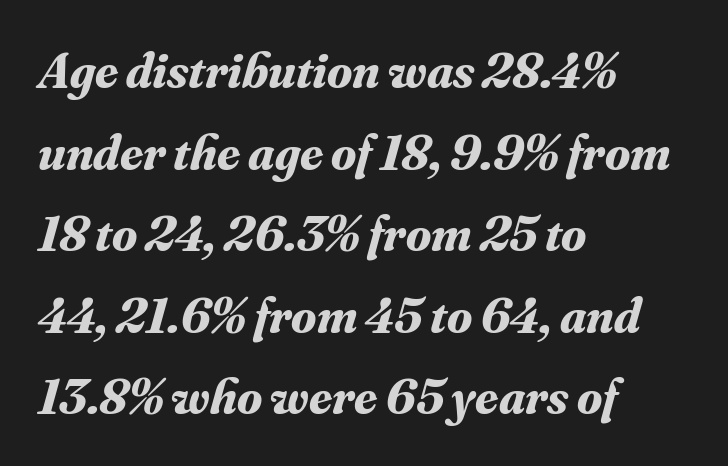
Q: Is the text bold? A: Yes.
Q: Is the text italic (slanted)? A: Yes, it leans right by about 16 degrees.
Q: Is the typeface a serif or a sans-serif typeface? A: Serif.
Q: Is the text underlined? A: No.
Q: How is the paragraph aligned? A: Left-aligned.
Q: Is the spacing between letters normal or unusually wide? A: Normal.
Q: Is the spacing between lines tight, normal or loose? A: Normal.
Q: Width (condensed, normal, or wide)? A: Normal.
Q: Stroke contrast? A: Medium.
Q: x-height? A: Small.
Q: Monospaced? A: No.
